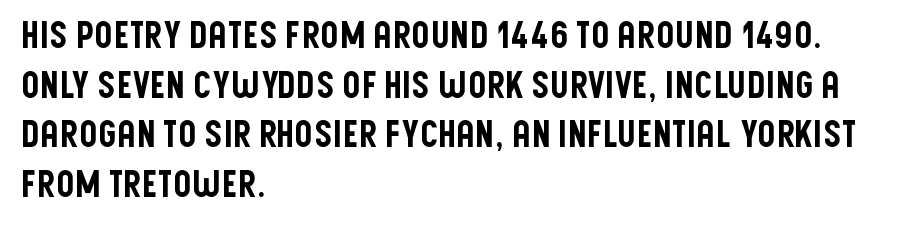
The paragraph shown leans on its left margin. Unlike a traditional serif, this face leaves its strokes unadorned. Just letters on the line, the space beneath them empty. Proportional: the letters do not fall into vertical columns. No extra tracking has been applied to these lines. Every stem runs plumb, perpendicular to the baseline.
